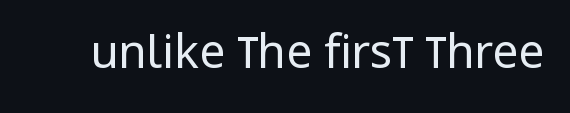
I'd call this a sans setting — the letters go barefoot. The letterforms sit at book weight or below. The rendering uses natural spacing where letterforms have individual widths. Words float on clear page, feet unadorned.
